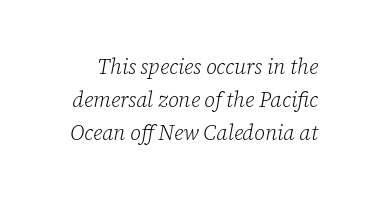
{"italic": "yes", "lean": "right", "slant_degrees": 12, "bold": "no", "underline": "no", "line_spacing": "normal", "line_spacing_ratio": 1.56, "letter_spacing": "normal", "letter_spacing_em": 0.0, "glyph_px": 21}
